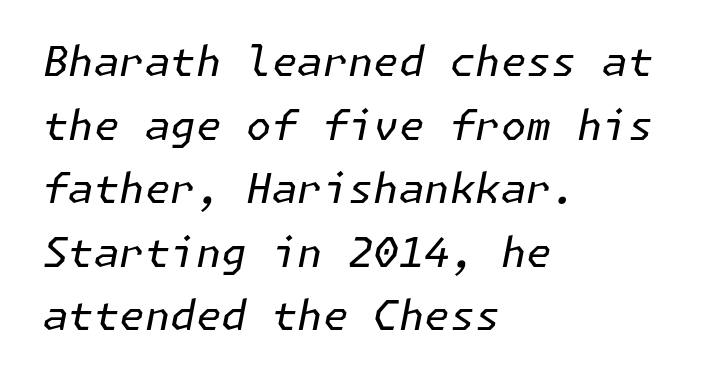
Q: Is the text bold? A: No.
Q: Is the text italic (slanted)? A: Yes, it leans right by about 11 degrees.
Q: Is the text underlined? A: No.
Q: How is the paragraph aligned? A: Left-aligned.
Q: Is the spacing between letters normal or unusually wide? A: Normal.
Q: Is the spacing between lines tight, normal or loose? A: Normal.
Q: Width (condensed, normal, or wide)? A: Normal.
Q: Stroke contrast? A: Low.
Q: x-height? A: Medium.
